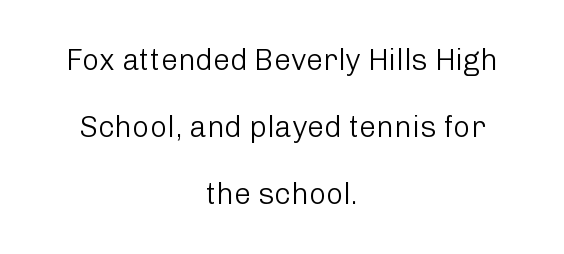
Q: Is the text bold? A: No.
Q: Is the text italic (slanted)? A: No, it is upright.
Q: Is the typeface a serif or a sans-serif typeface? A: Sans-serif.
Q: Is the text underlined? A: No.
Q: How is the paragraph aligned? A: Centered.
Q: Is the spacing between letters normal or unusually wide? A: Normal.
Q: Is the spacing between lines tight, normal or loose? A: Loose.
Q: Width (condensed, normal, or wide)? A: Normal.
Q: Stroke contrast? A: Low.
Q: x-height? A: Medium.
Q: Monospaced? A: No.
